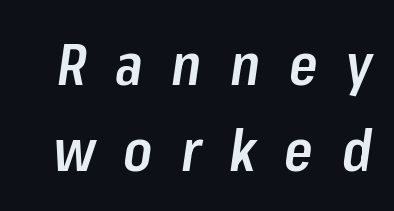
{"italic": "yes", "lean": "right", "slant_degrees": 8, "bold": "semi", "weight": "semibold", "width": "condensed", "stroke_contrast": "low", "x_height": "medium", "monospaced": "no", "underline": "no", "line_spacing": "normal", "line_spacing_ratio": 1.49, "letter_spacing": "wide", "letter_spacing_em": 0.49, "glyph_px": 58}
